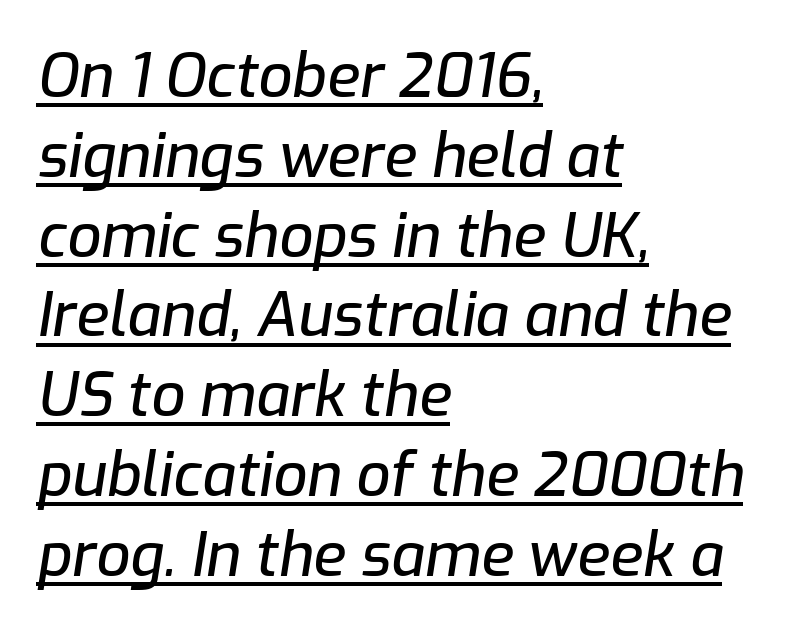
{"italic": "yes", "lean": "right", "slant_degrees": 9, "width": "normal", "stroke_contrast": "low", "x_height": "medium", "monospaced": "no", "underline": "yes", "align": "left", "line_spacing": "normal", "line_spacing_ratio": 1.33, "letter_spacing": "normal", "letter_spacing_em": 0.0, "glyph_px": 60}
